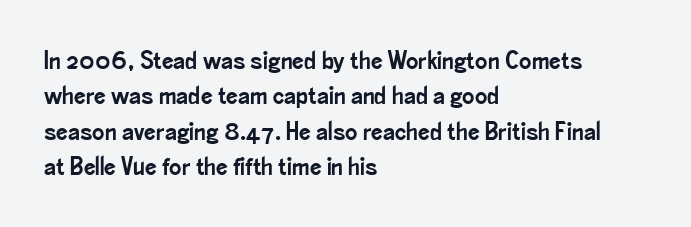
{"italic": "no", "underline": "no", "align": "left", "line_spacing": "normal", "line_spacing_ratio": 1.36, "letter_spacing": "normal", "letter_spacing_em": 0.0, "glyph_px": 26}
